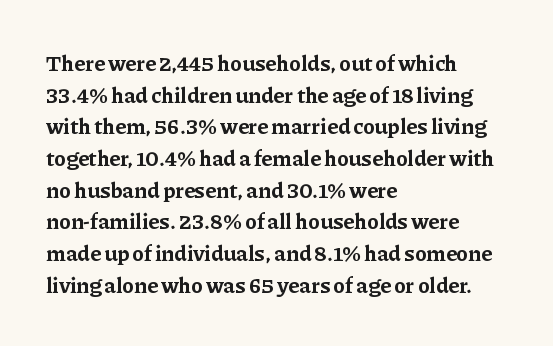
The image shows 22 px bold type, upright; set left-aligned, normal line spacing (1.44x), normal letter spacing, not underlined.
